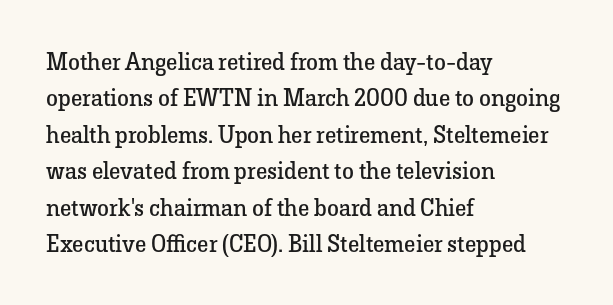
{"italic": "no", "bold": "no", "underline": "no", "align": "left", "line_spacing": "normal", "line_spacing_ratio": 1.52, "letter_spacing": "normal", "letter_spacing_em": 0.0, "glyph_px": 24}
